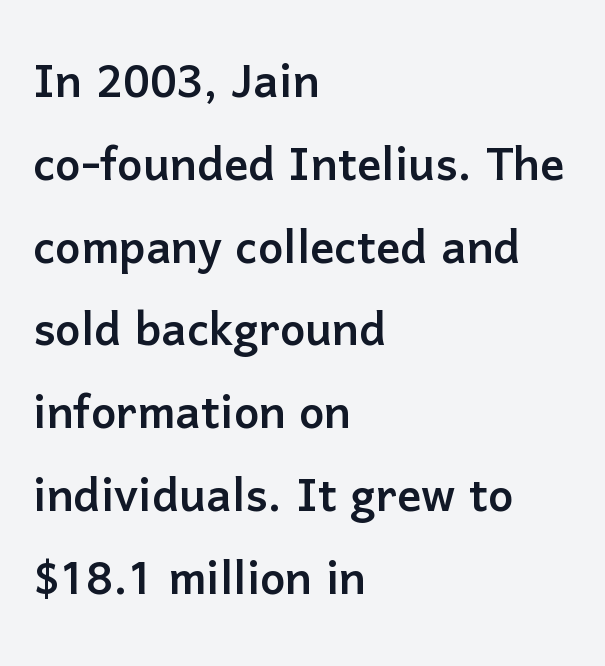
{"serif": "no", "italic": "no", "width": "normal", "stroke_contrast": "low", "x_height": "medium", "monospaced": "no", "underline": "no", "align": "left", "line_spacing": "normal", "line_spacing_ratio": 1.38, "letter_spacing": "normal", "letter_spacing_em": 0.0, "glyph_px": 60}
